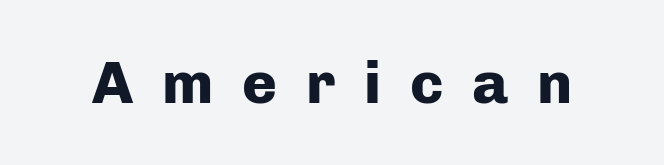
The image shows 59 px heavy sans-serif type, upright; set unusually wide letter spacing (+0.49 em), not underlined; low stroke contrast and a medium x-height.
